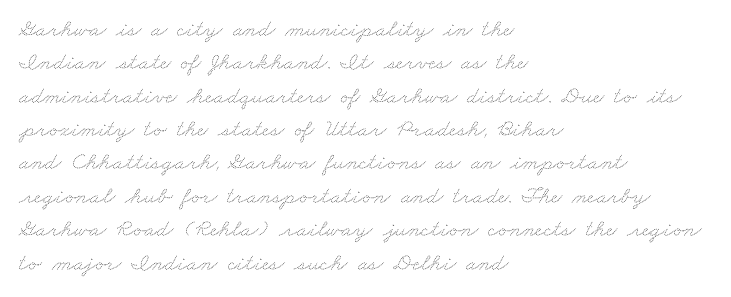
{"bold": "no", "underline": "no", "align": "left", "line_spacing": "normal", "line_spacing_ratio": 1.39, "letter_spacing": "normal", "letter_spacing_em": 0.0, "glyph_px": 24}
